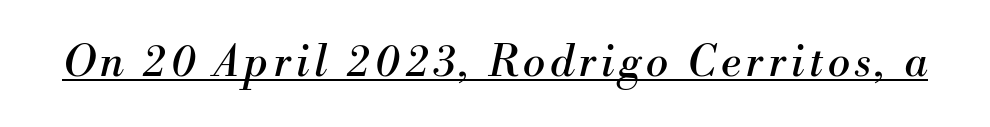
The image shows 42 px regular-weight serif type, italic (leaning right); set underlined; medium stroke contrast and a small x-height.
